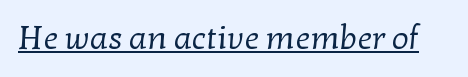
Q: Is the text bold? A: No.
Q: Is the typeface a serif or a sans-serif typeface? A: Serif.
Q: Is the text underlined? A: Yes.
Q: Is the spacing between letters normal or unusually wide? A: Normal.
Q: Width (condensed, normal, or wide)? A: Normal.
Q: Stroke contrast? A: Low.
Q: x-height? A: Medium.
Q: Monospaced? A: No.
